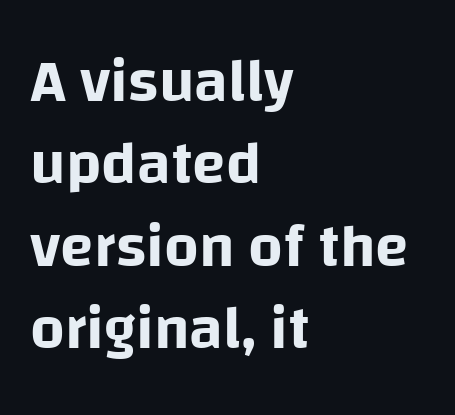
{"serif": "no", "italic": "no", "width": "normal", "stroke_contrast": "low", "x_height": "large", "monospaced": "no", "underline": "no", "align": "left", "line_spacing": "normal", "line_spacing_ratio": 1.35, "letter_spacing": "normal", "letter_spacing_em": 0.0, "glyph_px": 61}
